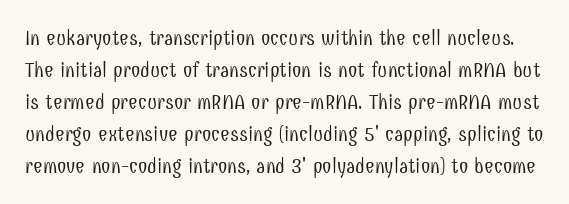
This is the regular roman posture of the typeface. Quick note: interline space is typical. Rule under the text: the space is simply empty. Tracking here is standard; glyphs follow each other at the usual distance. The strokes are not fattened; the text isn't bold.
